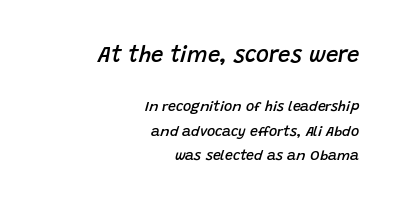
Q: Is the text bold? A: Semi-bold.
Q: Is the text italic (slanted)? A: Yes, it leans right by about 15 degrees.
Q: Is the text underlined? A: No.
Q: How is the paragraph aligned? A: Right-aligned.
Q: Is the spacing between letters normal or unusually wide? A: Normal.
Q: Which block of text is set in a larger size, the first (top) or the second (bottom)? A: The first (top) one.
